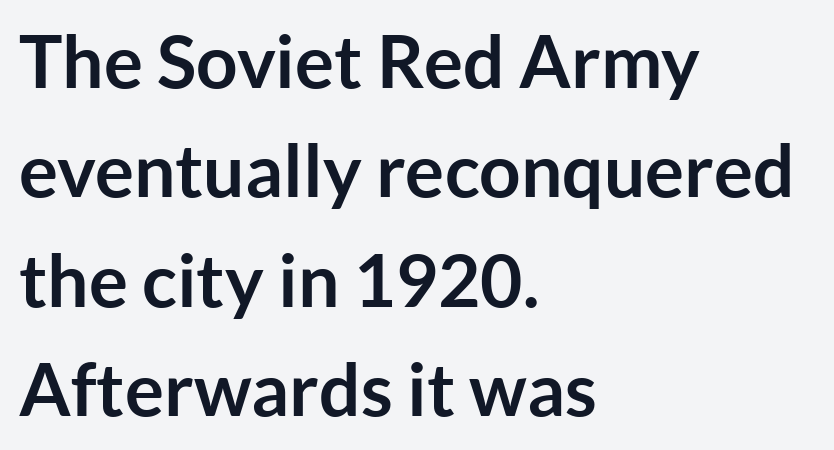
The image shows 73 px semibold sans-serif type, upright; set left-aligned, normal line spacing (1.5x), normal letter spacing, not underlined; low stroke contrast and a medium x-height.
